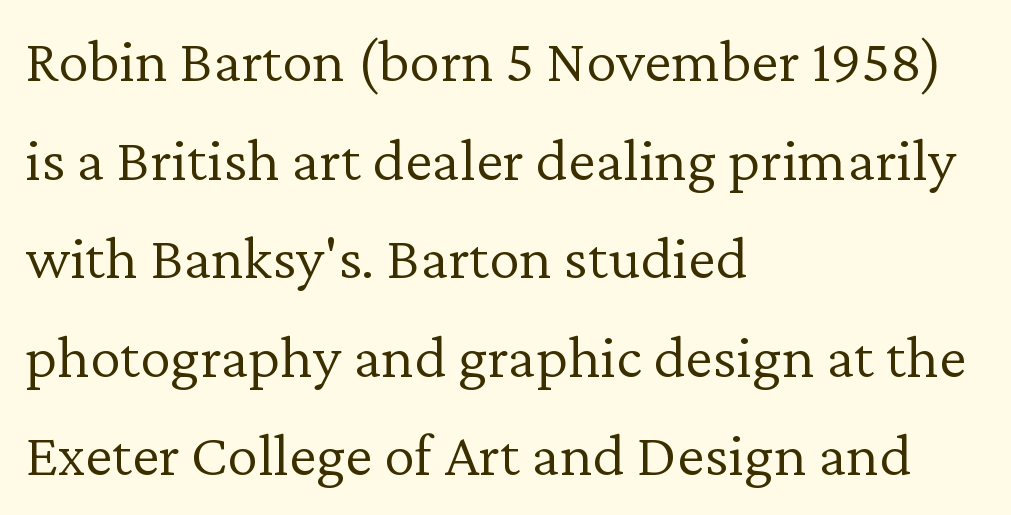
Q: Is the text bold? A: No.
Q: Is the text italic (slanted)? A: No, it is upright.
Q: Is the typeface a serif or a sans-serif typeface? A: Serif.
Q: Is the text underlined? A: No.
Q: How is the paragraph aligned? A: Left-aligned.
Q: Is the spacing between letters normal or unusually wide? A: Normal.
Q: Is the spacing between lines tight, normal or loose? A: Normal.
Q: Width (condensed, normal, or wide)? A: Normal.
Q: Stroke contrast? A: Low.
Q: x-height? A: Medium.
Q: Monospaced? A: No.
